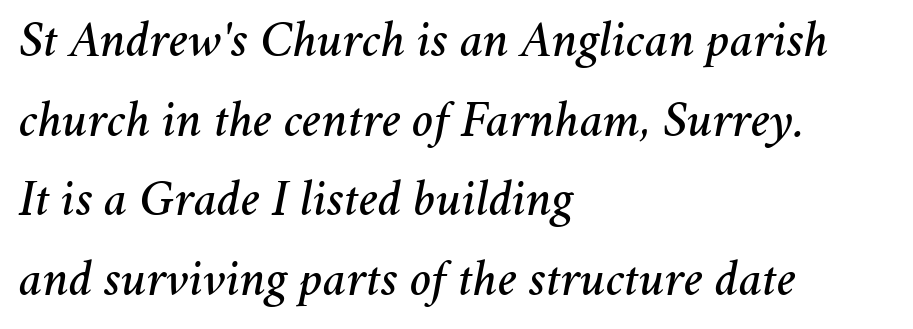
The image shows 51 px text type, italic (leaning right); set left-aligned, normal line spacing (1.56x), normal letter spacing, not underlined; medium stroke contrast and a medium x-height.
